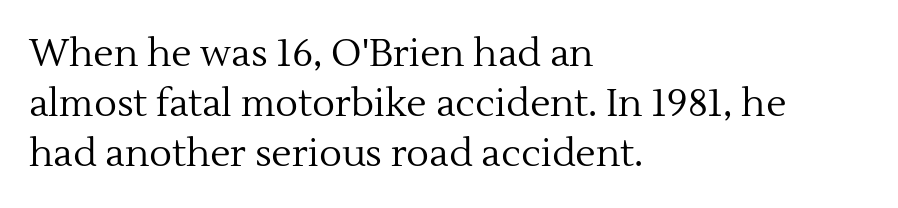
Q: Is the text bold? A: No.
Q: Is the text italic (slanted)? A: No, it is upright.
Q: Is the typeface a serif or a sans-serif typeface? A: Serif.
Q: Is the text underlined? A: No.
Q: How is the paragraph aligned? A: Left-aligned.
Q: Is the spacing between letters normal or unusually wide? A: Normal.
Q: Is the spacing between lines tight, normal or loose? A: Normal.
Q: Width (condensed, normal, or wide)? A: Normal.
Q: x-height? A: Medium.
Q: Monospaced? A: No.
